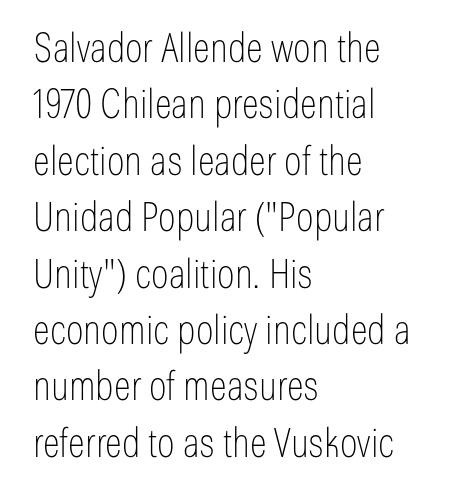
The image shows 40 px thin, condensed sans-serif type, upright; set left-aligned, normal line spacing (1.41x), normal letter spacing, not underlined; low stroke contrast and a medium x-height.
